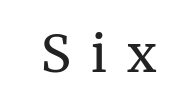
The font family rendered here belongs to the serif group. Is this a fixed-width face? No — the glyphs have proportional, varying widths. What stands out about the letter spacing? Its width — letters are far apart. Descender tails drop into unmarked territory.
